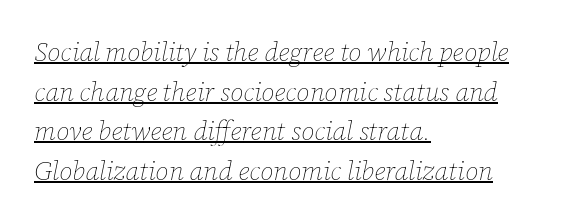
The axis of the letterforms is tilted away from vertical. Glance below the letters and you will spot a drawn line. The designer left line spacing at the default. The passage is arranged the way most books set body copy — flush left. Words appear dense and cohesive because spacing is normal. Weight: in the light-to-regular range.
